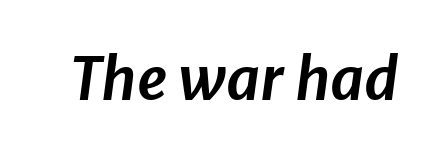
A typesetter would call this proportional, since set widths differ per character. The typography opts for an oblique posture over an upright one. Beneath every word, the page is bare. Characters follow at the spacing the type designer built in.
